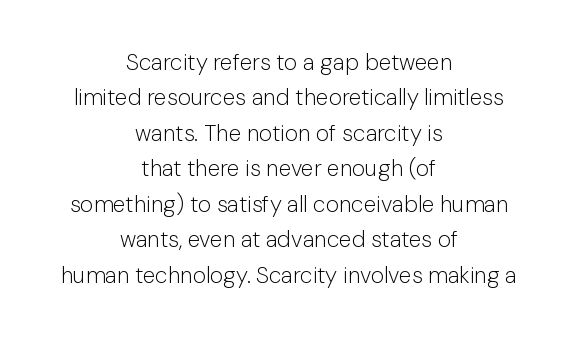
The image shows 23 px text type, upright; set centered, normal line spacing (1.54x), normal letter spacing, not underlined.
